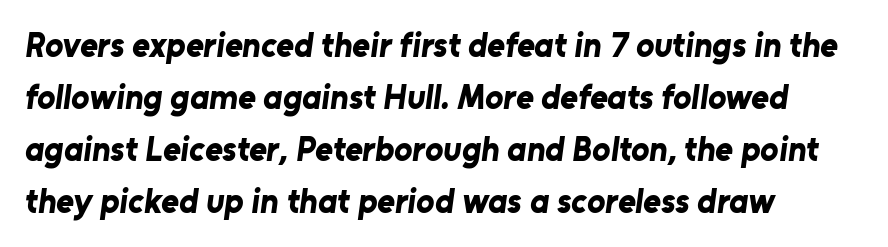
Has an underline been added? It has not. The passage shown is typed in a proportional face where columns would drift. The sample has been set heavy, in full bold. In terms of letterform style, serifs are entirely absent. Regular leading. The rendering keeps characters at their native spacing.
